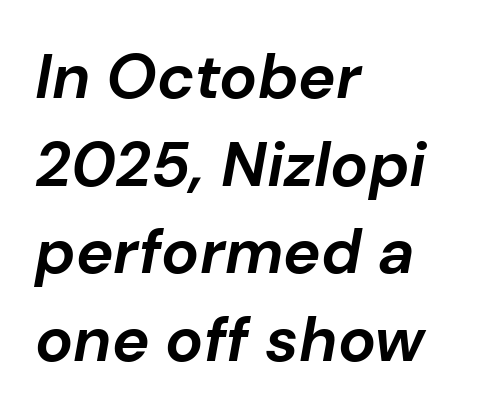
Slanted lettering throughout. Spacing verdict: proportional, widths tailored to each character. If you drew a ruler down the left edge, every line would touch it. Clear beneath every line of the passage. The letterforms sit shoulder to shoulder at normal distance. Each new line begins a customary step beneath the previous one.
